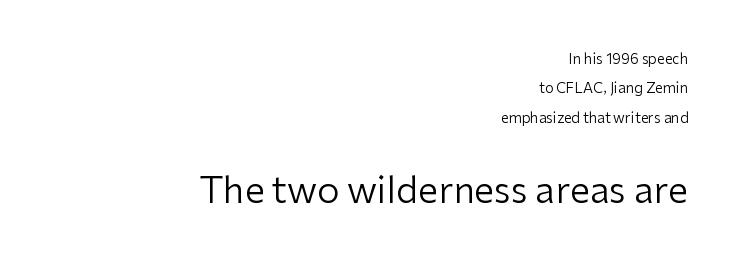
{"serif": "no", "italic": "no", "bold": "no", "weight": "regular", "width": "normal", "stroke_contrast": "low", "x_height": "medium", "monospaced": "no", "underline": "no", "align": "right", "line_spacing": "loose", "line_spacing_ratio": 2.09, "letter_spacing": "normal", "letter_spacing_em": 0.0, "larger_block": "second", "size_ratio": 2.57, "glyph_px": 36}
